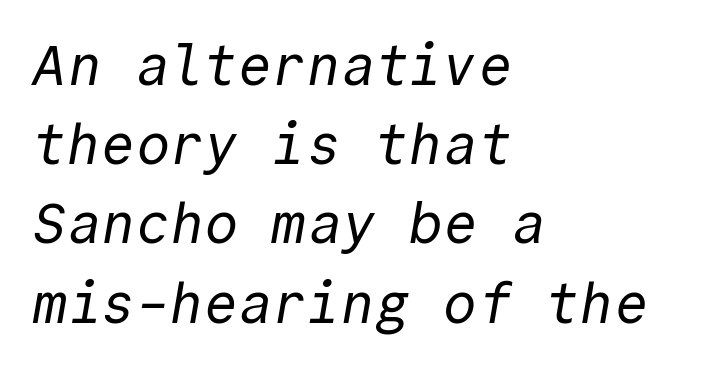
Q: Is the text bold? A: No.
Q: Is the typeface a serif or a sans-serif typeface? A: Sans-serif.
Q: Is the text underlined? A: No.
Q: How is the paragraph aligned? A: Left-aligned.
Q: Is the spacing between letters normal or unusually wide? A: Normal.
Q: Is the spacing between lines tight, normal or loose? A: Normal.
Q: Width (condensed, normal, or wide)? A: Normal.
Q: x-height? A: Medium.
Q: Monospaced? A: Yes.
